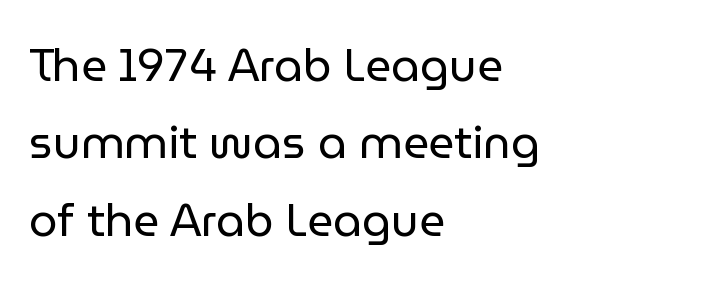
The image shows 45 px regular-weight sans-serif type, upright; set left-aligned, line spacing 1.72x, normal letter spacing, not underlined; low stroke contrast and a medium x-height.
